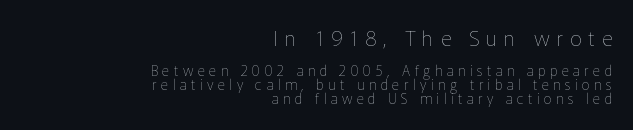
The image shows 21 px text type, upright; set right-aligned, tight line spacing (1.0x), unusually wide letter spacing (+0.32 em), not underlined; the first (top) block is 1.5x larger.
